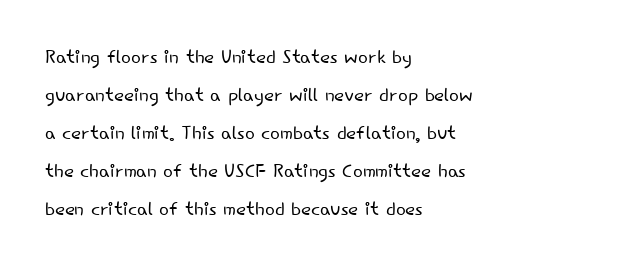
Q: Is the text bold? A: No.
Q: Is the text italic (slanted)? A: No, it is upright.
Q: Is the text underlined? A: No.
Q: How is the paragraph aligned? A: Left-aligned.
Q: Is the spacing between letters normal or unusually wide? A: Normal.
Q: Is the spacing between lines tight, normal or loose? A: Normal.
